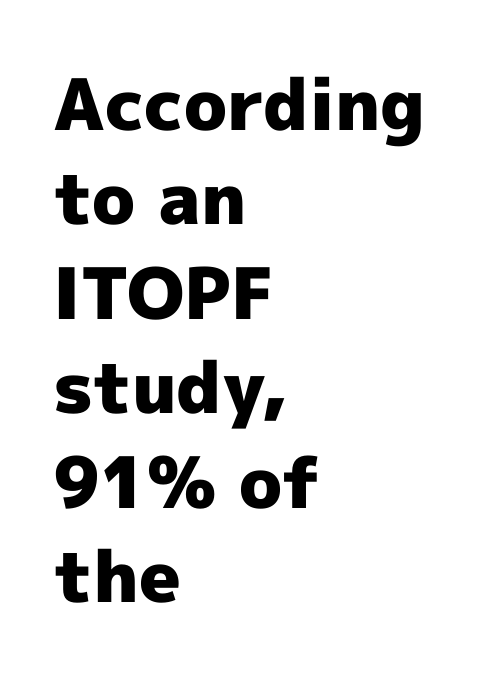
Each new line begins a customary step beneath the previous one. Proportional: the letters do not fall into vertical columns. The foot of each line stays bare and open. This sample uses a sans-serif face. The glyphs have the mass of a bold cut.
